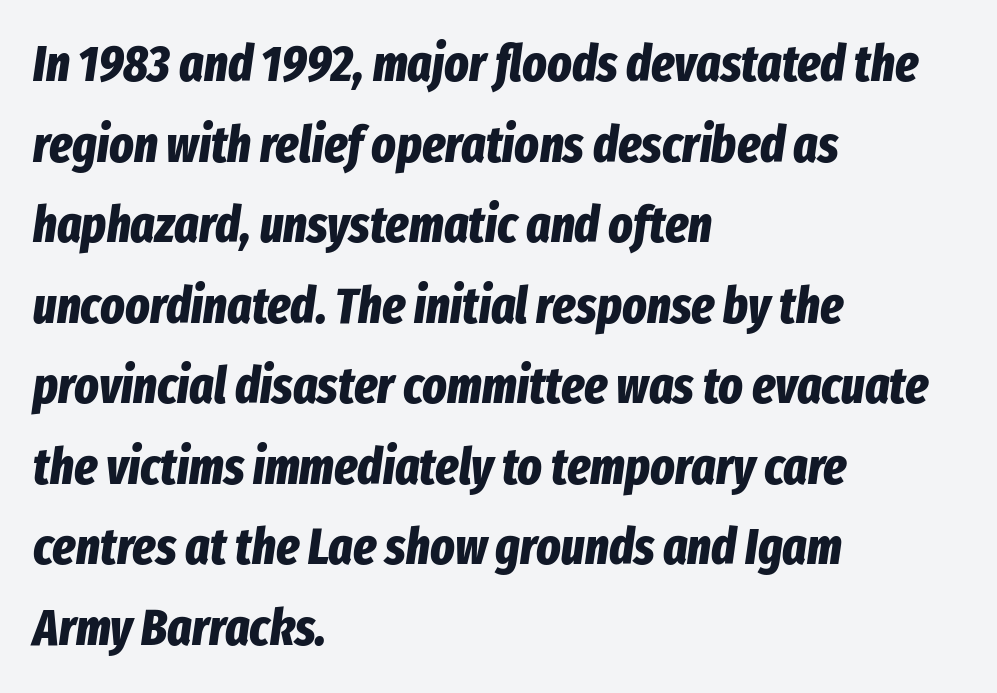
These lines are rendered in a variable-pitch font. Tracking here is standard; glyphs follow each other at the usual distance. Thick stems and heavy bowls — unmistakably bold. Is the type slanted? Yes — the strokes lean at a clear angle. In CSS terms this would be text-align: left.
